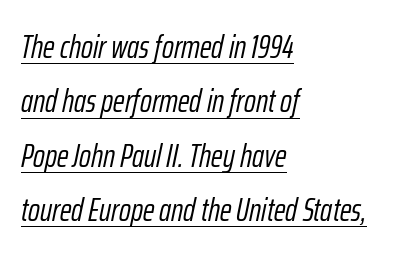
Q: Is the text bold? A: No.
Q: Is the text italic (slanted)? A: Yes, it leans right by about 12 degrees.
Q: Is the text underlined? A: Yes.
Q: How is the paragraph aligned? A: Left-aligned.
Q: Is the spacing between letters normal or unusually wide? A: Normal.
Q: Is the spacing between lines tight, normal or loose? A: Normal.
Q: Width (condensed, normal, or wide)? A: Condensed.
Q: Stroke contrast? A: Low.
Q: x-height? A: Medium.
Q: Monospaced? A: No.
